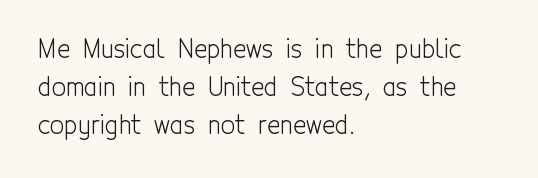
Q: Is the text bold? A: No.
Q: Is the text italic (slanted)? A: No, it is upright.
Q: Is the text underlined? A: No.
Q: How is the paragraph aligned? A: Left-aligned.
Q: Is the spacing between letters normal or unusually wide? A: Normal.
Q: Is the spacing between lines tight, normal or loose? A: Normal.
